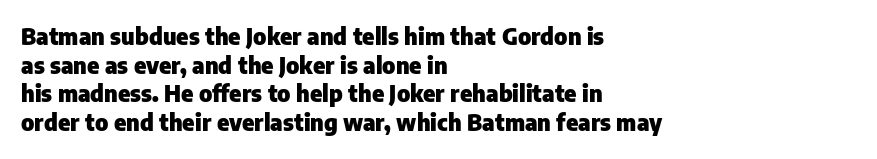
Q: Is the text bold? A: Yes.
Q: Is the text italic (slanted)? A: No, it is upright.
Q: Is the text underlined? A: No.
Q: How is the paragraph aligned? A: Left-aligned.
Q: Is the spacing between letters normal or unusually wide? A: Normal.
Q: Is the spacing between lines tight, normal or loose? A: Normal.
